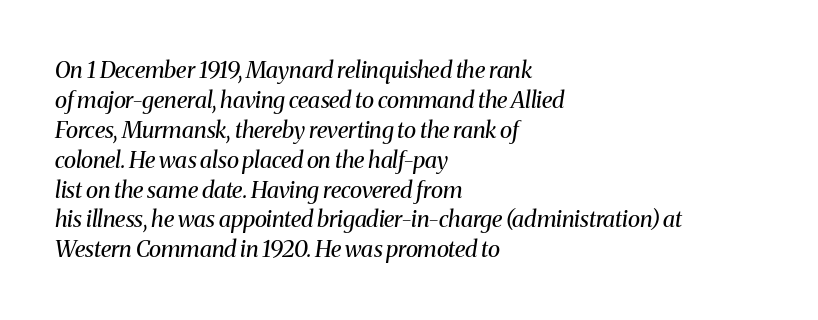
{"italic": "yes", "lean": "right", "slant_degrees": 8, "bold": "no", "underline": "no", "align": "left", "line_spacing": "normal", "line_spacing_ratio": 1.3, "letter_spacing": "normal", "letter_spacing_em": 0.0, "glyph_px": 23}
